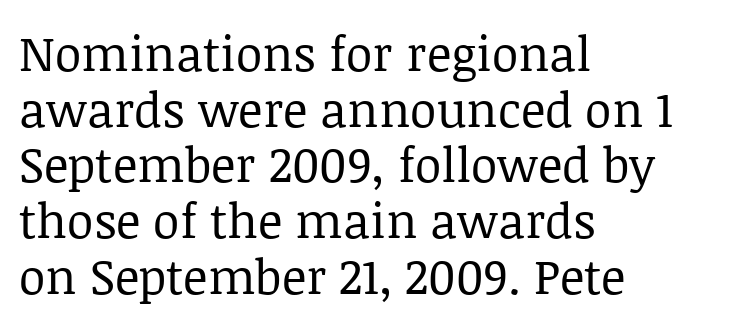
{"serif": "yes", "italic": "no", "bold": "no", "weight": "regular", "width": "normal", "stroke_contrast": "low", "x_height": "large", "monospaced": "no", "underline": "no", "align": "left", "line_spacing_ratio": 1.16, "letter_spacing": "normal", "letter_spacing_em": 0.0, "glyph_px": 48}
